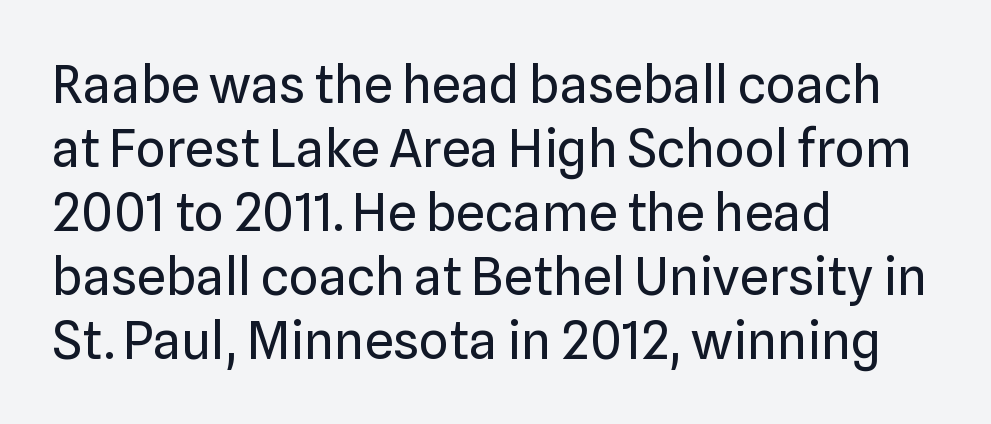
Letterform terminals end flat and unadorned throughout the passage. The typesetting does not lean heavy: it is not bold. The specimen omits any rule beneath the text block's lines. The line texture is even and compact thanks to regular tracking. Every row of glyphs begins at an identical x-position on the left. Characters remain perfectly vertical along every line.
